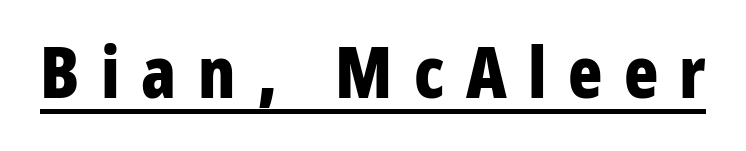
{"serif": "no", "italic": "no", "bold": "yes", "weight": "bold", "width": "condensed", "stroke_contrast": "low", "x_height": "large", "monospaced": "no", "underline": "yes", "letter_spacing": "wide", "letter_spacing_em": 0.3, "glyph_px": 71}
